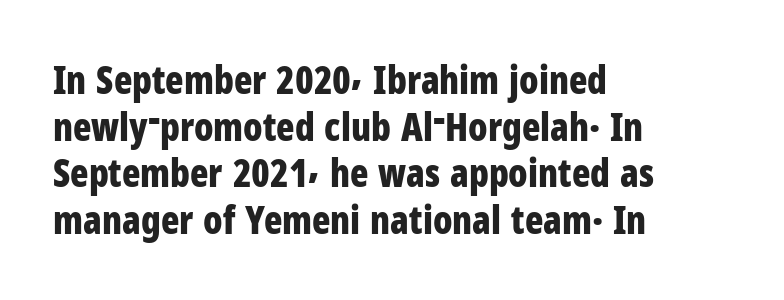
Q: Is the text bold? A: Yes.
Q: Is the text italic (slanted)? A: No, it is upright.
Q: Is the typeface a serif or a sans-serif typeface? A: Sans-serif.
Q: Is the text underlined? A: No.
Q: How is the paragraph aligned? A: Left-aligned.
Q: Is the spacing between letters normal or unusually wide? A: Normal.
Q: Width (condensed, normal, or wide)? A: Condensed.
Q: Stroke contrast? A: Low.
Q: x-height? A: Medium.
Q: Monospaced? A: No.
